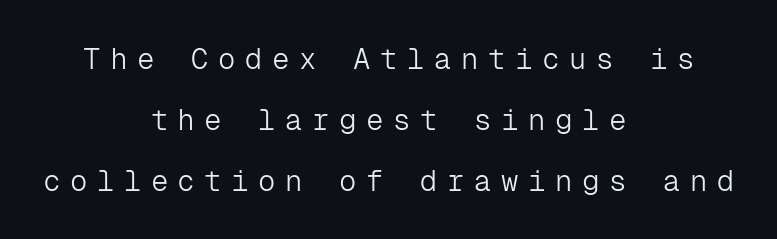
Q: Is the text bold? A: No.
Q: Is the text italic (slanted)? A: No, it is upright.
Q: Is the typeface a serif or a sans-serif typeface? A: Sans-serif.
Q: Is the text underlined? A: No.
Q: How is the paragraph aligned? A: Centered.
Q: Is the spacing between letters normal or unusually wide? A: Unusually wide.
Q: Is the spacing between lines tight, normal or loose? A: Loose.
Q: Width (condensed, normal, or wide)? A: Normal.
Q: Stroke contrast? A: Low.
Q: x-height? A: Medium.
Q: Monospaced? A: Yes.
